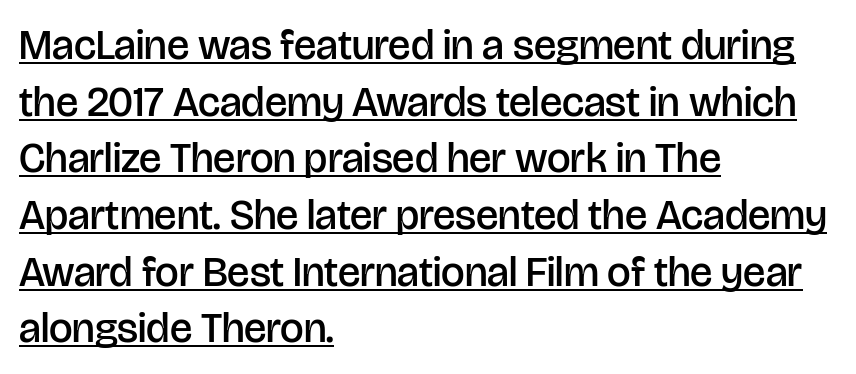
Looks like regular typesetting: each glyph gets only the width it needs. The rag falls on the right side of this text block. The words here are underlined. Normally led — the rows are evenly, conventionally spaced. The specimen reads as upright at a glance.
